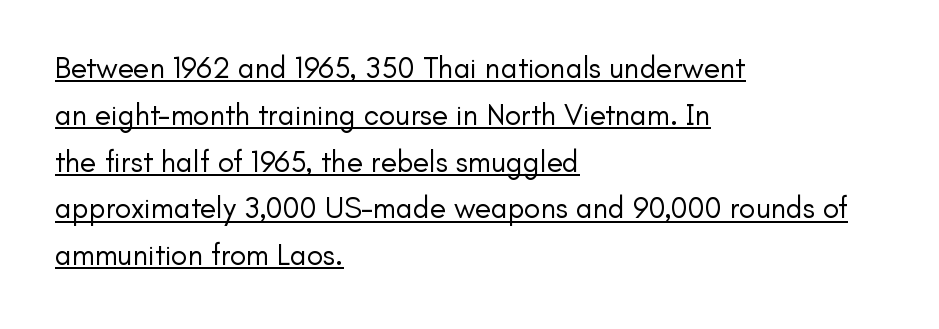
{"serif": "no", "italic": "no", "bold": "no", "weight": "regular", "width": "normal", "stroke_contrast": "low", "x_height": "small", "monospaced": "no", "underline": "yes", "align": "left", "line_spacing": "normal", "line_spacing_ratio": 1.56, "letter_spacing": "normal", "letter_spacing_em": 0.0, "glyph_px": 30}
